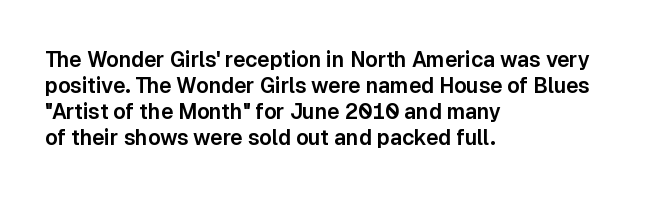
{"italic": "no", "underline": "no", "align": "left", "line_spacing_ratio": 1.24, "letter_spacing": "normal", "letter_spacing_em": 0.0, "glyph_px": 21}
